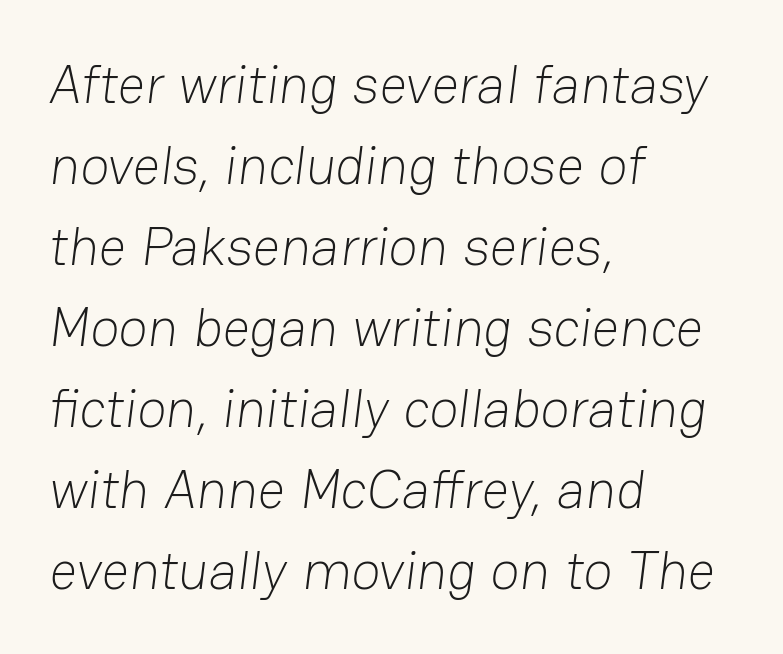
The typeface has the unassuming heft of standard copy or less. Where is the straight margin? On the left. To sum up the face: it is a sans, with no serifs. Looks like regular typesetting: each glyph gets only the width it needs. Inter-character spacing is left at the font's built-in metrics. Line spacing here is normal.
